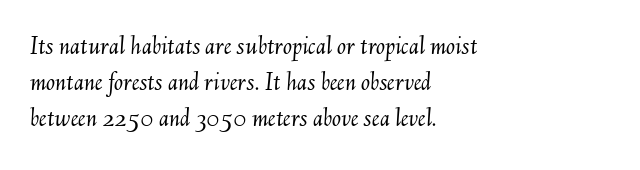
The image shows 27 px text type, italic (leaning right); set left-aligned, normal line spacing (1.34x), normal letter spacing, not underlined.
